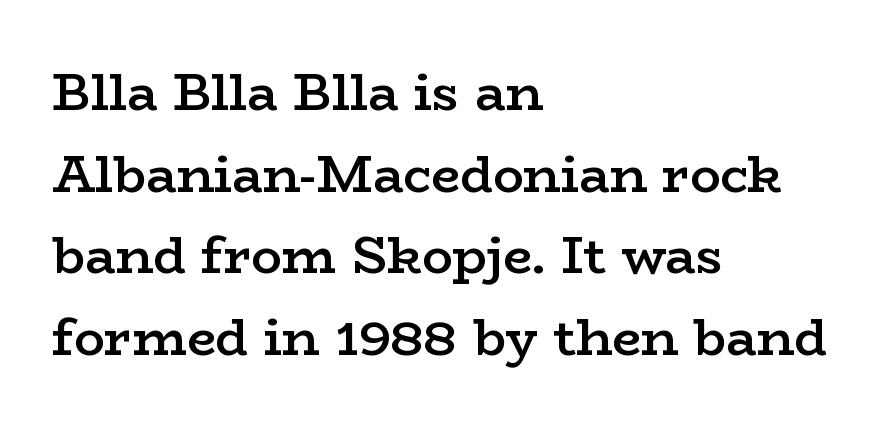
{"serif": "yes", "italic": "no", "bold": "semi", "weight": "semibold", "width": "wide", "stroke_contrast": "low", "x_height": "medium", "monospaced": "no", "underline": "no", "align": "left", "line_spacing": "normal", "line_spacing_ratio": 1.6, "letter_spacing": "normal", "letter_spacing_em": 0.0, "glyph_px": 51}
